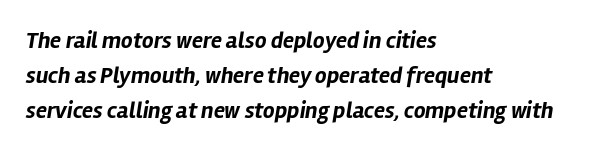
If you drew a ruler down the left edge, every line would touch it. There's an unmistakable incline to the writing here. The space between consecutive lines is moderate. The rendering keeps characters at their native spacing. A clean baseline with only descenders dipping below it.
